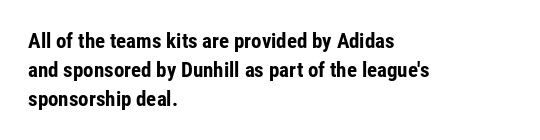
The image shows 21 px bold type, upright; set left-aligned, normal line spacing (1.38x), normal letter spacing, not underlined.
